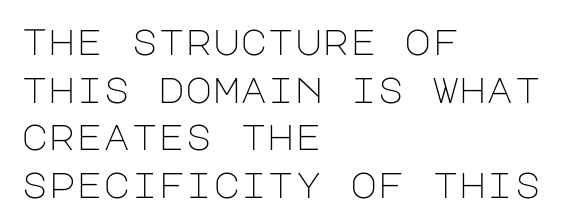
{"serif": "no", "italic": "no", "bold": "no", "weight": "light", "width": "normal", "stroke_contrast": "low", "x_height": "large", "underline": "no", "align": "left", "line_spacing": "normal", "line_spacing_ratio": 1.29, "letter_spacing": "normal", "letter_spacing_em": 0.0, "glyph_px": 37}
